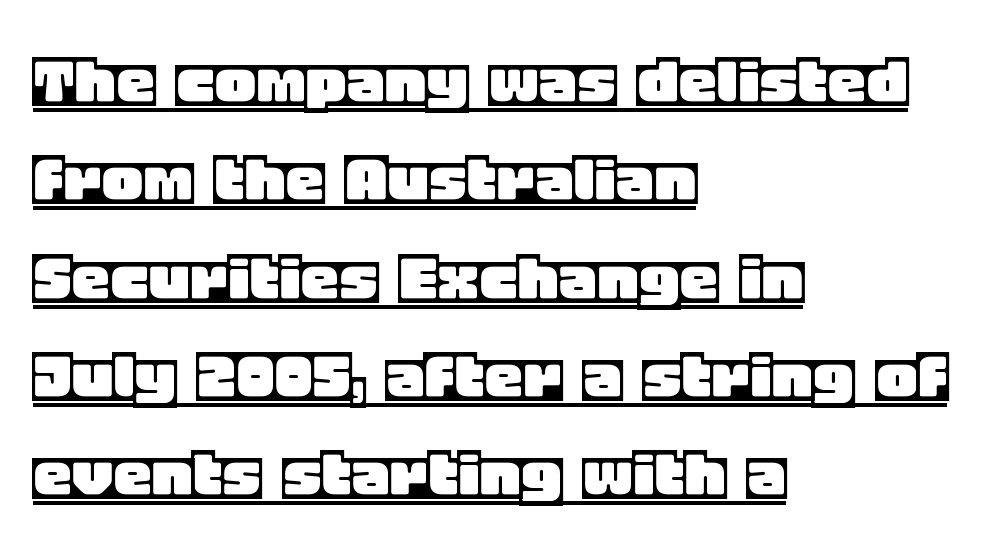
{"italic": "no", "width": "normal", "x_height": "large", "monospaced": "no", "underline": "yes", "align": "left", "line_spacing": "normal", "line_spacing_ratio": 1.26, "letter_spacing": "normal", "letter_spacing_em": 0.0, "glyph_px": 78}
